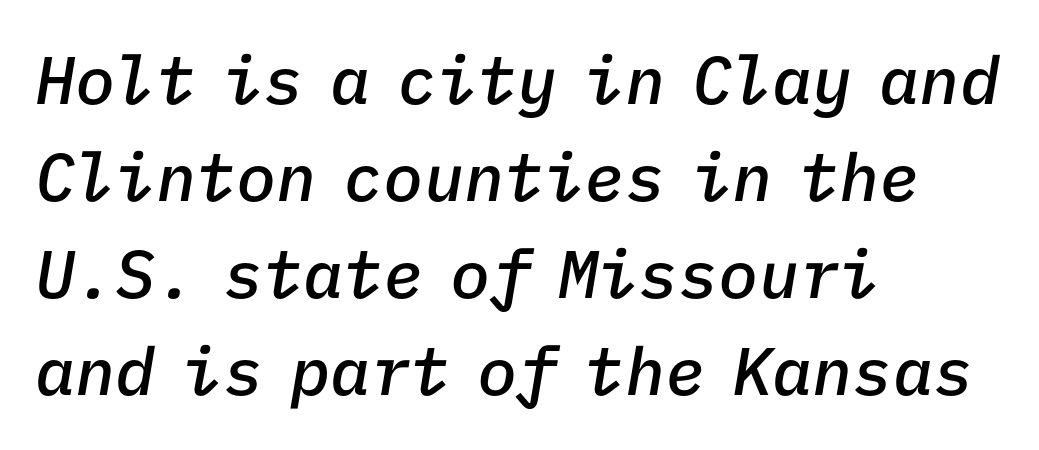
{"italic": "yes", "lean": "right", "slant_degrees": 9, "bold": "semi", "weight": "semibold", "width": "normal", "stroke_contrast": "low", "x_height": "medium", "monospaced": "yes", "underline": "no", "align": "left", "line_spacing": "normal", "line_spacing_ratio": 1.45, "letter_spacing": "normal", "letter_spacing_em": 0.0, "glyph_px": 67}
